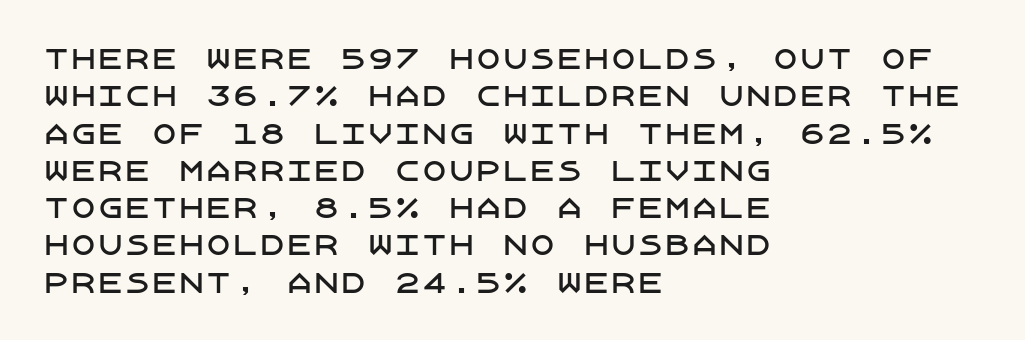
Normally led — the rows are evenly, conventionally spaced. Letter spacing: default. This is the regular roman posture of the typeface. Clear beneath every line of the passage. This rendering uses left alignment, leaving the right contour irregular.
